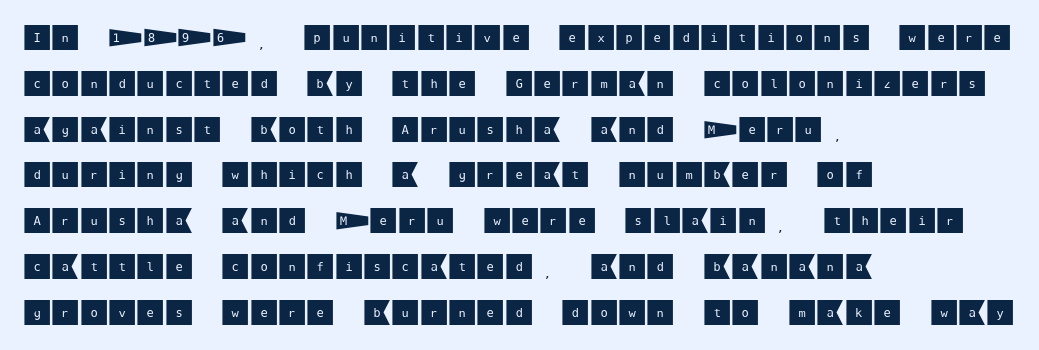
{"serif": "no", "italic": "no", "width": "normal", "stroke_contrast": "medium", "x_height": "large", "underline": "no", "align": "left", "line_spacing": "normal", "line_spacing_ratio": 1.58, "letter_spacing": "normal", "letter_spacing_em": 0.0, "glyph_px": 29}
